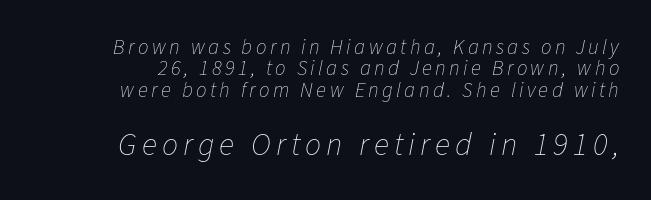
Q: Is the text bold? A: No.
Q: Is the text italic (slanted)? A: Yes, it leans right by about 11 degrees.
Q: Is the text underlined? A: No.
Q: How is the paragraph aligned? A: Right-aligned.
Q: Is the spacing between lines tight, normal or loose? A: Tight.
Q: Which block of text is set in a larger size, the first (top) or the second (bottom)? A: The second (bottom) one.
Q: Width (condensed, normal, or wide)? A: Normal.
Q: Stroke contrast? A: Low.
Q: x-height? A: Medium.
Q: Monospaced? A: No.
